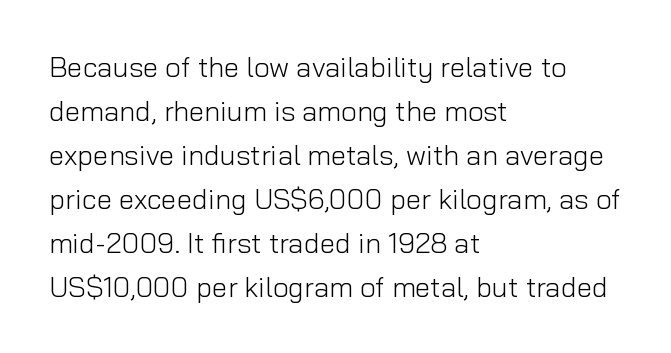
The weight tops out at a normal text grade. Unmarked baselines from the first word to the last. This sample uses an upright cut, with every glyph sitting square on the baseline. Notice how the passage keeps a crisp vertical edge on the left only. Horizontal bands of white between lines are of average thickness. Between one letter and the next there's only the usual sliver of space.
